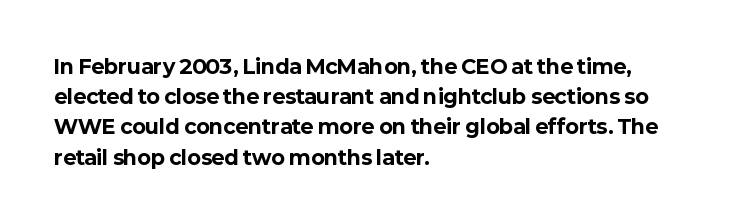
Q: Is the text bold? A: Yes.
Q: Is the text italic (slanted)? A: No, it is upright.
Q: Is the text underlined? A: No.
Q: How is the paragraph aligned? A: Left-aligned.
Q: Is the spacing between letters normal or unusually wide? A: Normal.
Q: Is the spacing between lines tight, normal or loose? A: Normal.
